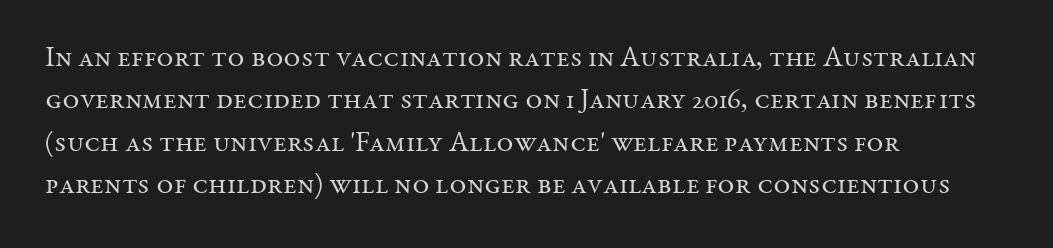
The image shows 29 px regular-weight serif type, upright; set left-aligned, normal line spacing (1.46x), normal letter spacing, not underlined; medium stroke contrast and a medium x-height.
